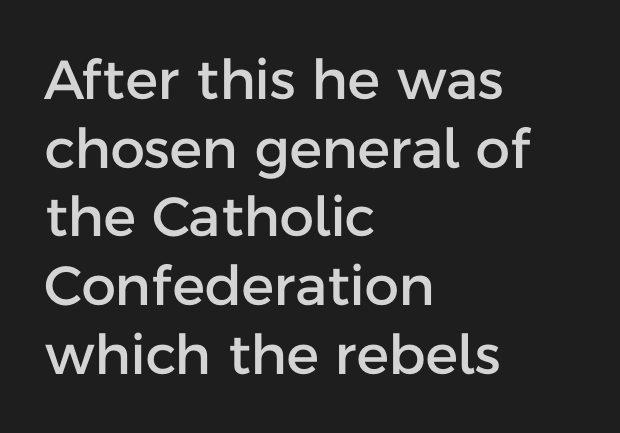
{"serif": "no", "italic": "no", "width": "normal", "stroke_contrast": "low", "x_height": "medium", "monospaced": "no", "underline": "no", "align": "left", "line_spacing": "normal", "line_spacing_ratio": 1.25, "letter_spacing": "normal", "letter_spacing_em": 0.0, "glyph_px": 55}
